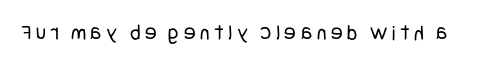
Descenders are the only things crossing below the line. This sample uses an upright cut, with every glyph sitting square on the baseline. Heaviness? Minimal to ordinary, like unemphasized prose. Observe the wide spacing: letters keep a clear distance from each other.
